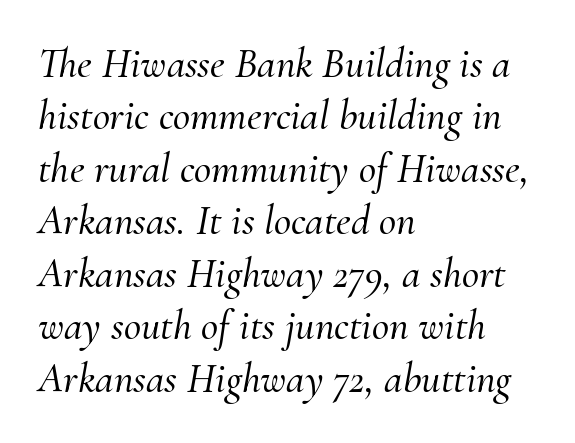
{"serif": "yes", "italic": "yes", "lean": "right", "slant_degrees": 10, "width": "normal", "stroke_contrast": "medium", "x_height": "small", "monospaced": "no", "underline": "no", "align": "left", "line_spacing": "normal", "line_spacing_ratio": 1.25, "letter_spacing": "normal", "letter_spacing_em": 0.0, "glyph_px": 42}
